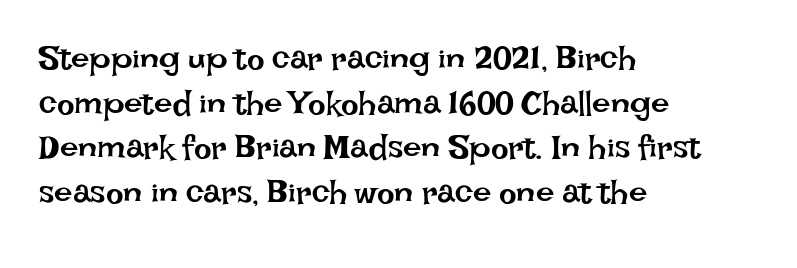
{"italic": "no", "bold": "no", "weight": "regular", "width": "normal", "stroke_contrast": "low", "x_height": "large", "monospaced": "no", "underline": "no", "align": "left", "line_spacing": "normal", "line_spacing_ratio": 1.35, "letter_spacing": "normal", "letter_spacing_em": 0.0, "glyph_px": 33}
